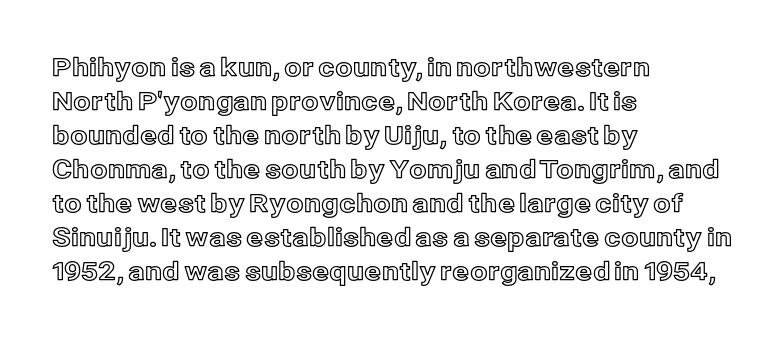
These lines were composed using upright roman letters. Line beginnings align vertically; line endings do not. Quick note: underline off. Nobody touched the tracking dial on this one. Leading matches the norm, producing a regular column.
